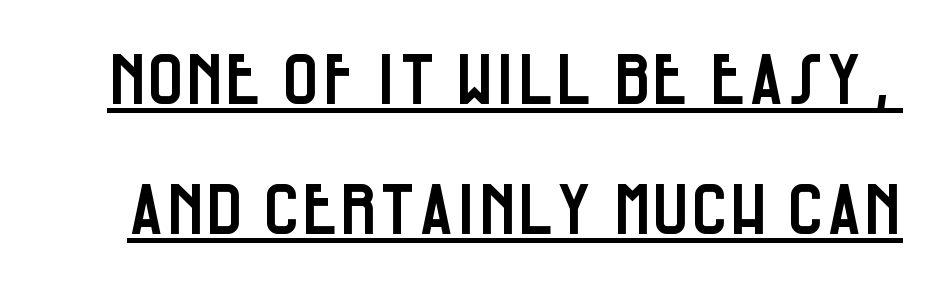
Q: Is the text italic (slanted)? A: No, it is upright.
Q: Is the typeface a serif or a sans-serif typeface? A: Sans-serif.
Q: Is the text underlined? A: Yes.
Q: Is the spacing between letters normal or unusually wide? A: Normal.
Q: Width (condensed, normal, or wide)? A: Condensed.
Q: Stroke contrast? A: Low.
Q: x-height? A: Large.
Q: Monospaced? A: No.
